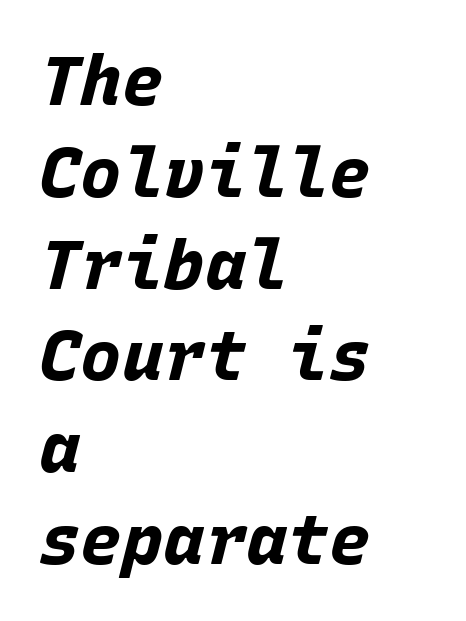
The image shows 69 px bold type, italic (leaning right), monospaced; set left-aligned, normal line spacing (1.33x), normal letter spacing, not underlined; low stroke contrast and a large x-height.
